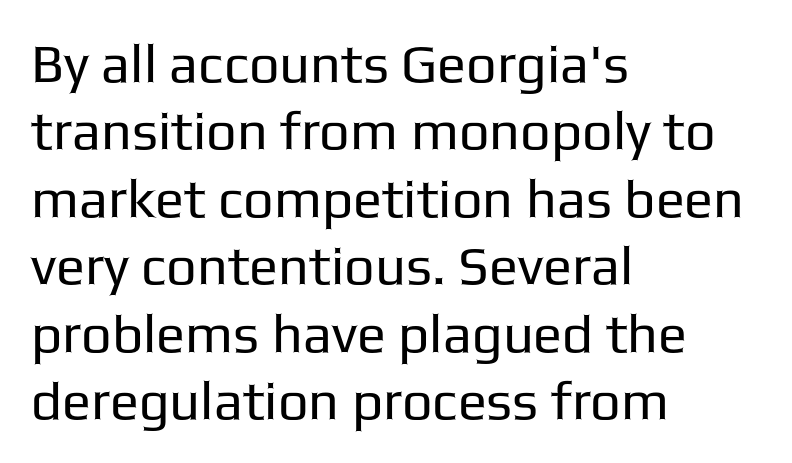
The image shows 54 px regular-weight sans-serif type, upright; set left-aligned, normal line spacing (1.25x), normal letter spacing, not underlined; low stroke contrast and a medium x-height.
